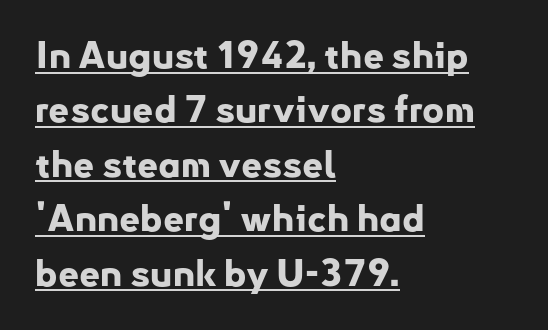
{"serif": "no", "italic": "no", "bold": "yes", "weight": "bold", "width": "normal", "stroke_contrast": "low", "x_height": "small", "monospaced": "no", "underline": "yes", "align": "left", "line_spacing": "normal", "line_spacing_ratio": 1.47, "letter_spacing": "normal", "letter_spacing_em": 0.0, "glyph_px": 37}
